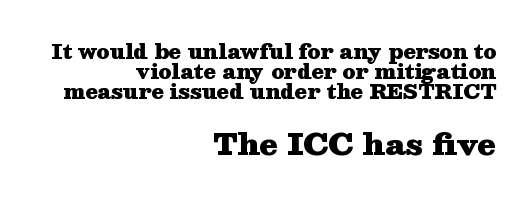
The image shows 30 px heavy, wide serif type, upright; set right-aligned, tight line spacing (0.99x), normal letter spacing, not underlined; the second (bottom) block is 1.5x larger; medium stroke contrast and a medium x-height.
